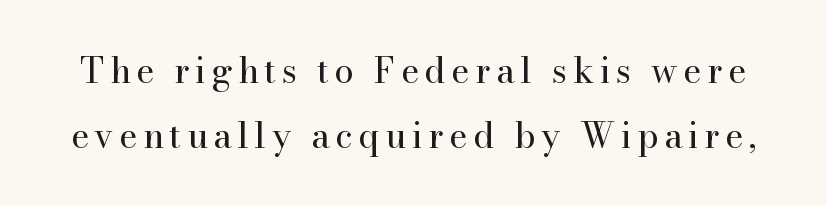
The image shows 35 px regular-weight serif type, upright; set line spacing 1.87x, not underlined; high stroke contrast and a small x-height.
